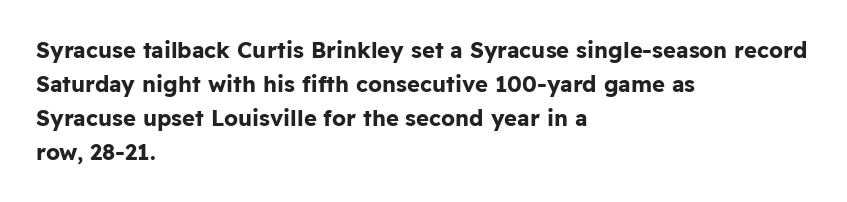
The image shows 22 px bold type, upright; set left-aligned, normal line spacing (1.54x), normal letter spacing, not underlined.
